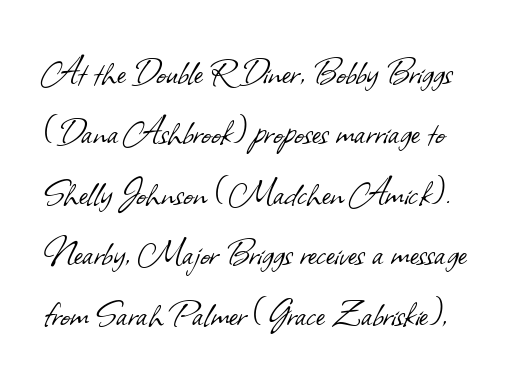
The image shows 42 px light sans-serif type; set normal line spacing (1.44x), normal letter spacing, not underlined; low stroke contrast and a small x-height.
